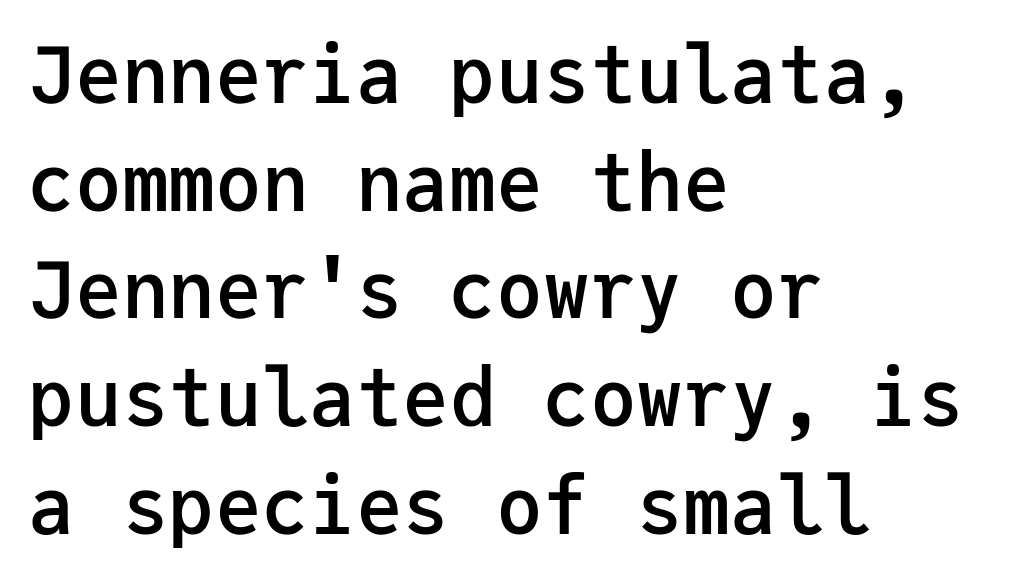
Q: Is the text bold? A: Semi-bold.
Q: Is the text italic (slanted)? A: No, it is upright.
Q: Is the typeface a serif or a sans-serif typeface? A: Sans-serif.
Q: Is the text underlined? A: No.
Q: How is the paragraph aligned? A: Left-aligned.
Q: Is the spacing between letters normal or unusually wide? A: Normal.
Q: Is the spacing between lines tight, normal or loose? A: Normal.
Q: Width (condensed, normal, or wide)? A: Normal.
Q: Stroke contrast? A: Low.
Q: x-height? A: Medium.
Q: Monospaced? A: Yes.
